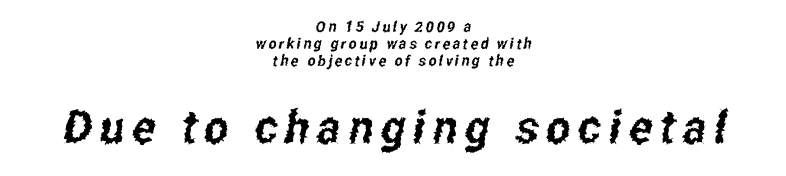
Unmarked baselines from the first word to the last. The vertical gap from one line to the next is small. The compositor balanced each line on the midline. What kind of face is this? One without serifs — a sans. This sample has the flowing, uneven cadence of proportional lettering. The more generous point size was reserved for the lower chunk.
